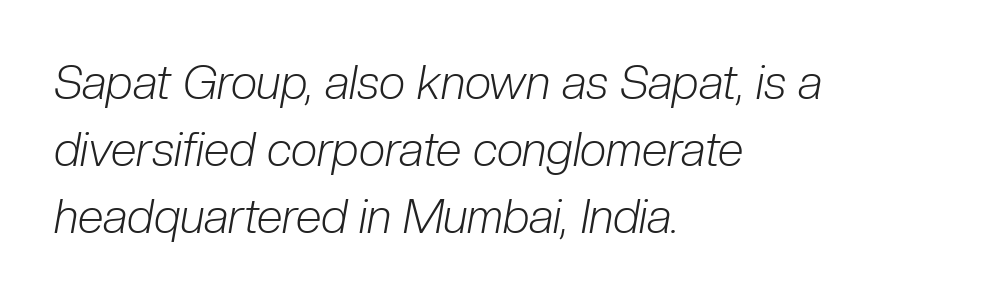
{"italic": "yes", "lean": "right", "slant_degrees": 10, "bold": "no", "weight": "light", "width": "condensed", "stroke_contrast": "low", "x_height": "medium", "monospaced": "no", "underline": "no", "align": "left", "line_spacing": "normal", "line_spacing_ratio": 1.43, "letter_spacing": "normal", "letter_spacing_em": 0.0, "glyph_px": 47}
